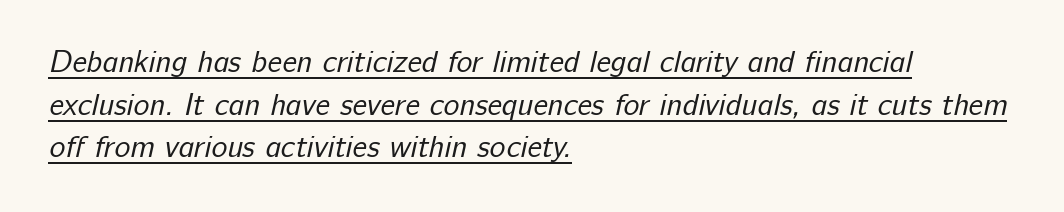
Q: Is the text bold? A: No.
Q: Is the typeface a serif or a sans-serif typeface? A: Sans-serif.
Q: Is the text underlined? A: Yes.
Q: How is the paragraph aligned? A: Left-aligned.
Q: Is the spacing between letters normal or unusually wide? A: Normal.
Q: Is the spacing between lines tight, normal or loose? A: Normal.
Q: Width (condensed, normal, or wide)? A: Normal.
Q: Stroke contrast? A: Low.
Q: x-height? A: Medium.
Q: Monospaced? A: No.
